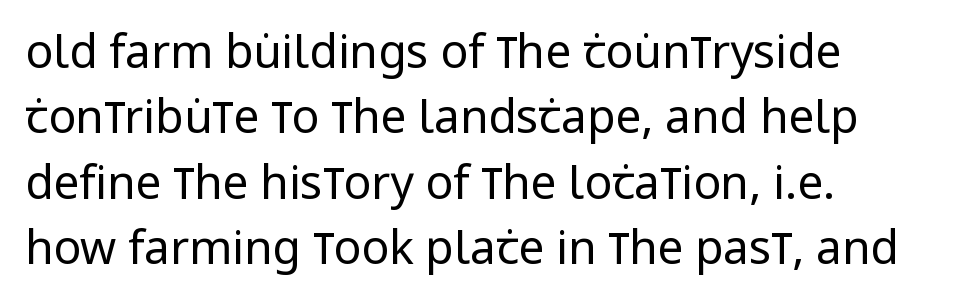
Q: Is the text bold? A: No.
Q: Is the text italic (slanted)? A: No, it is upright.
Q: Is the typeface a serif or a sans-serif typeface? A: Sans-serif.
Q: Is the text underlined? A: No.
Q: How is the paragraph aligned? A: Left-aligned.
Q: Is the spacing between letters normal or unusually wide? A: Normal.
Q: Is the spacing between lines tight, normal or loose? A: Normal.
Q: Width (condensed, normal, or wide)? A: Condensed.
Q: Stroke contrast? A: Low.
Q: x-height? A: Large.
Q: Monospaced? A: No.
